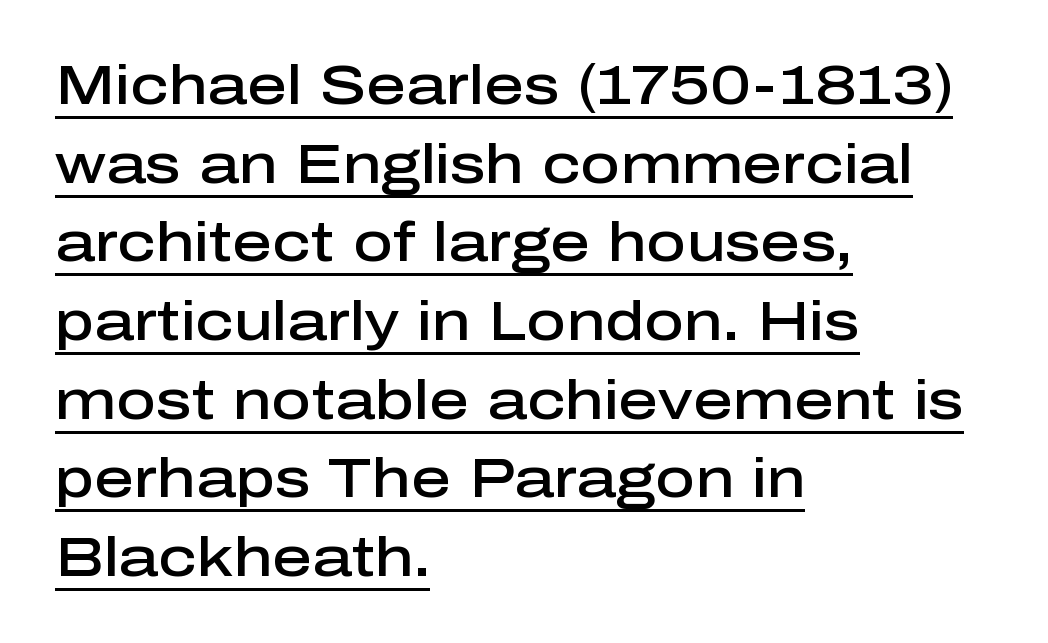
The image shows 55 px semibold sans-serif type, upright; set left-aligned, normal line spacing (1.43x), normal letter spacing, underlined; low stroke contrast and a medium x-height.
